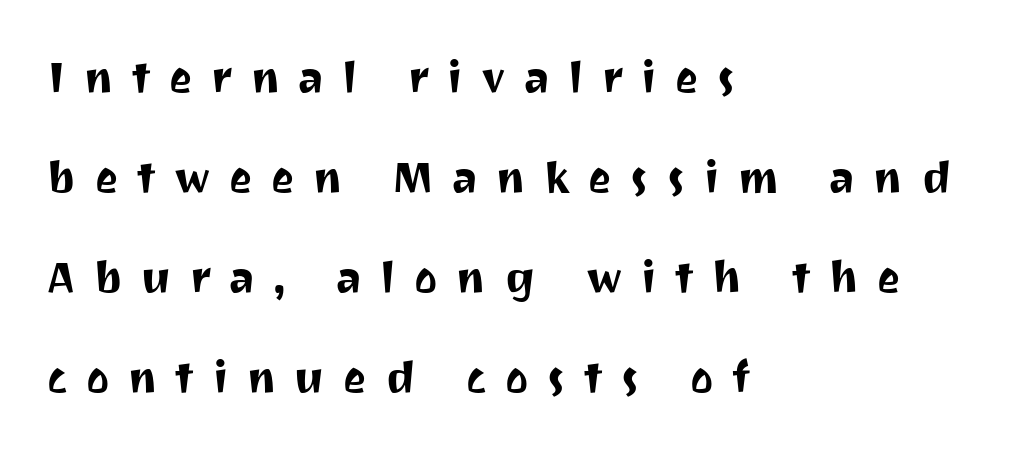
{"serif": "no", "italic": "no", "width": "normal", "stroke_contrast": "medium", "x_height": "medium", "monospaced": "no", "underline": "no", "align": "left", "line_spacing": "loose", "line_spacing_ratio": 2.27, "letter_spacing": "wide", "letter_spacing_em": 0.42, "glyph_px": 44}
